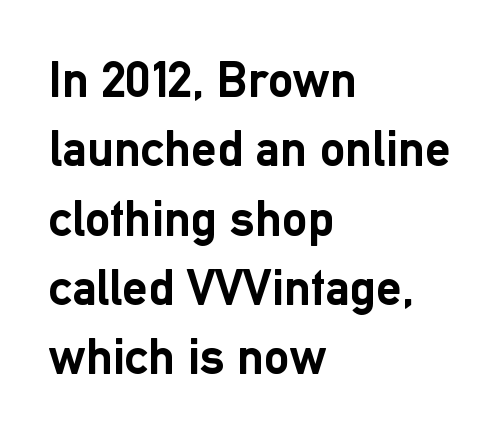
The image shows 51 px semibold sans-serif type, upright; set left-aligned, normal line spacing (1.36x), normal letter spacing, not underlined; low stroke contrast and a medium x-height.
